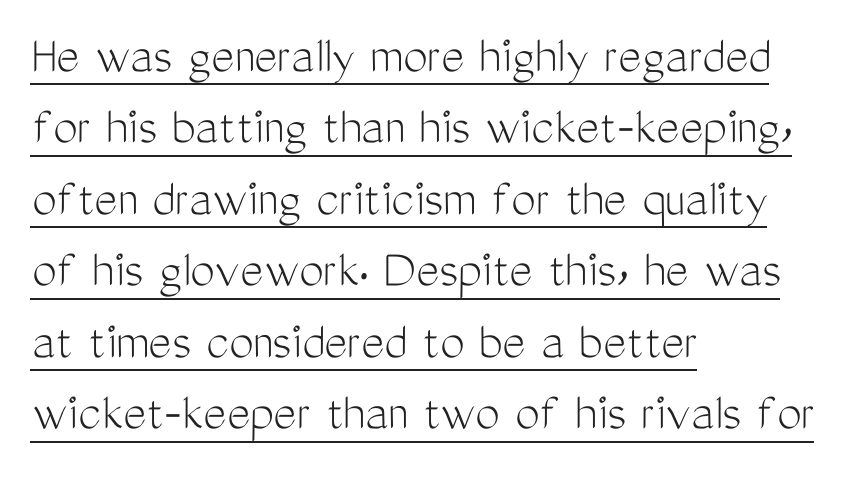
In CSS terms this would be text-align: left. Each letter's strokes conclude bluntly, with no projecting serifs. A baseline rule has been typeset under these characters. Whoever set this chose a conventional vertical rhythm.
